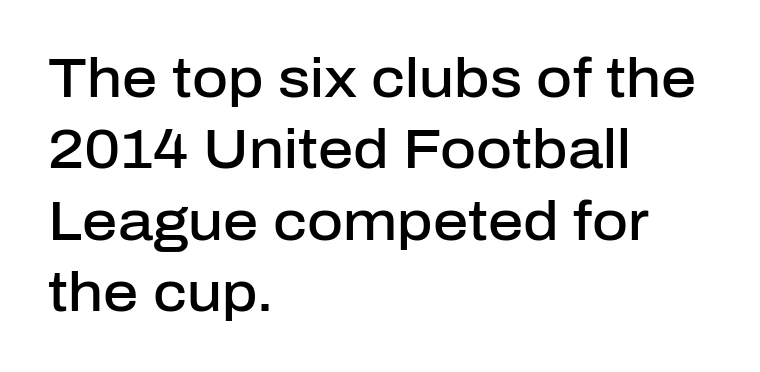
Q: Is the text bold? A: Semi-bold.
Q: Is the text italic (slanted)? A: No, it is upright.
Q: Is the typeface a serif or a sans-serif typeface? A: Sans-serif.
Q: Is the text underlined? A: No.
Q: How is the paragraph aligned? A: Left-aligned.
Q: Is the spacing between letters normal or unusually wide? A: Normal.
Q: Is the spacing between lines tight, normal or loose? A: Normal.
Q: Width (condensed, normal, or wide)? A: Normal.
Q: Stroke contrast? A: Low.
Q: x-height? A: Medium.
Q: Monospaced? A: No.
